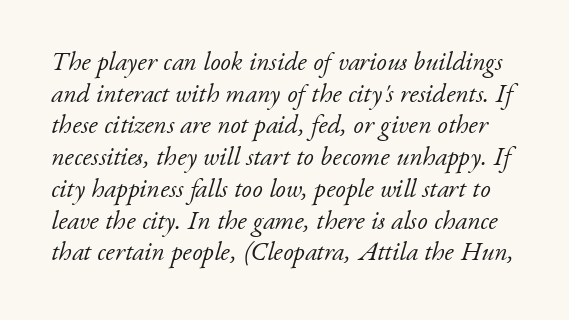
{"italic": "yes", "lean": "right", "slant_degrees": 17, "bold": "no", "underline": "no", "line_spacing_ratio": 1.22, "letter_spacing": "normal", "letter_spacing_em": 0.0, "glyph_px": 26}
